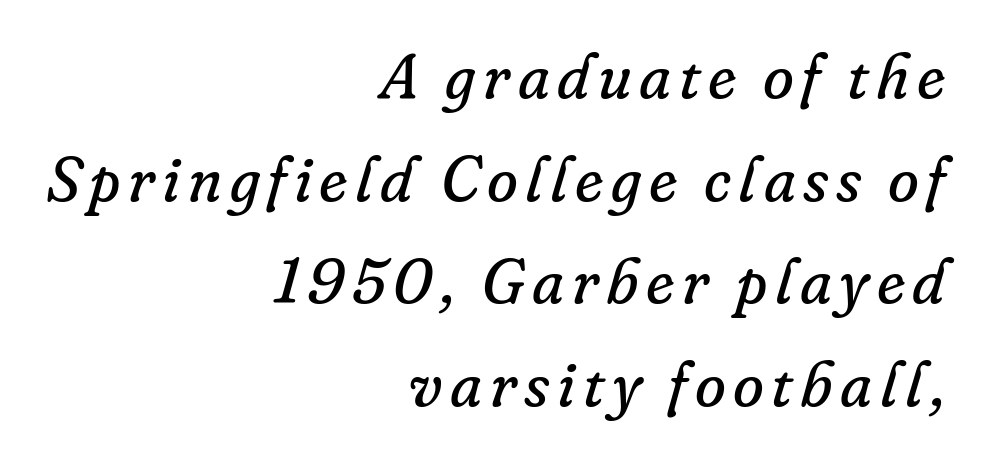
The image shows 63 px regular-weight serif type, italic (leaning right); set right-aligned, normal line spacing (1.63x), not underlined; low stroke contrast and a small x-height.
